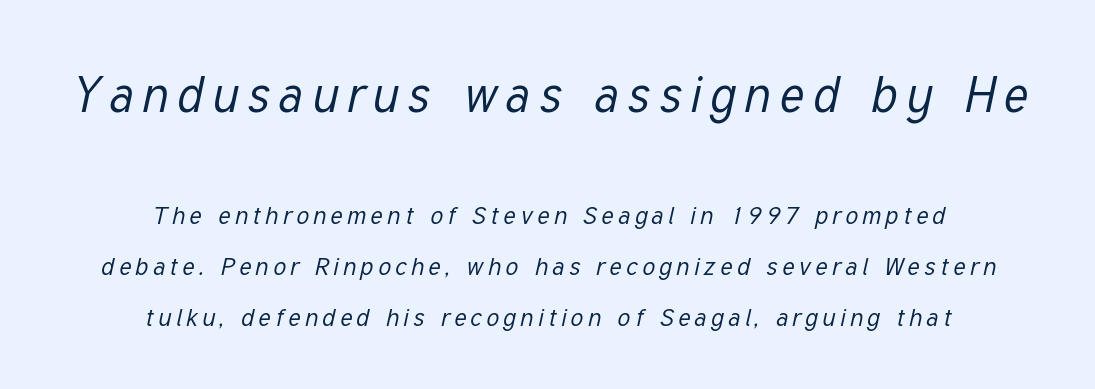
Q: Is the text bold? A: No.
Q: Is the text italic (slanted)? A: Yes, it leans right by about 12 degrees.
Q: Is the text underlined? A: No.
Q: How is the paragraph aligned? A: Centered.
Q: Is the spacing between lines tight, normal or loose? A: Loose.
Q: Which block of text is set in a larger size, the first (top) or the second (bottom)? A: The first (top) one.
Q: Width (condensed, normal, or wide)? A: Condensed.
Q: Stroke contrast? A: Low.
Q: x-height? A: Medium.
Q: Monospaced? A: No.
